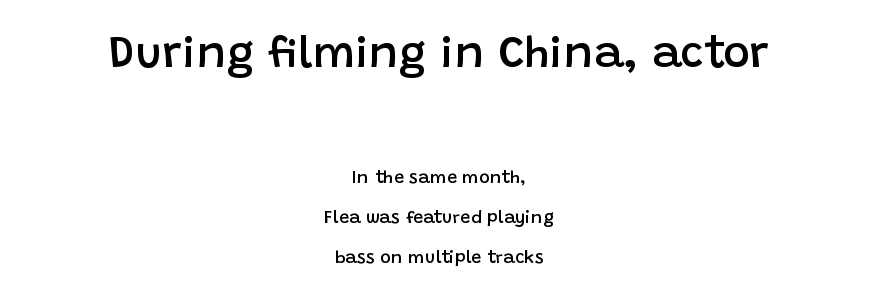
Is this a sans? Yes — the strokes have no serifs. Is the lower block the larger one? No — the upper block carries the bigger type. Bare-footed words on every line. A student would call this center alignment; a typographer would say set centered.
